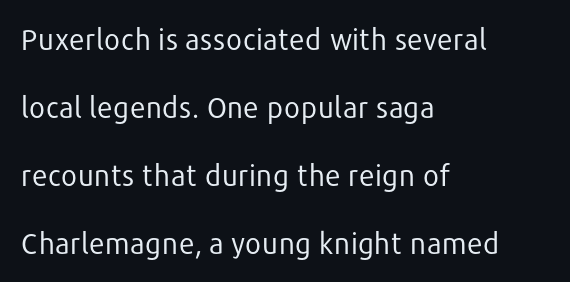
The image shows 29 px regular-weight sans-serif type, upright; set left-aligned, loose line spacing (2.34x), normal letter spacing, not underlined; low stroke contrast and a medium x-height.
